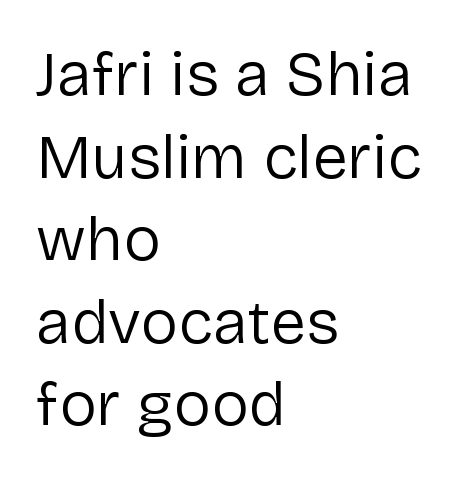
The image shows 63 px regular-weight sans-serif type, upright; set left-aligned, normal line spacing (1.31x), normal letter spacing, not underlined; low stroke contrast and a medium x-height.
